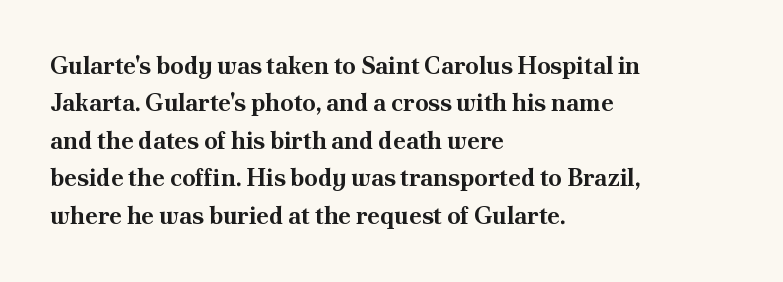
Underline: absent. Strokes here are thick enough to call this a true bold. This block has exactly the height ordinary leading produces. Standard letterfit; no display-style spreading of the glyphs. The lines are quadded left.
